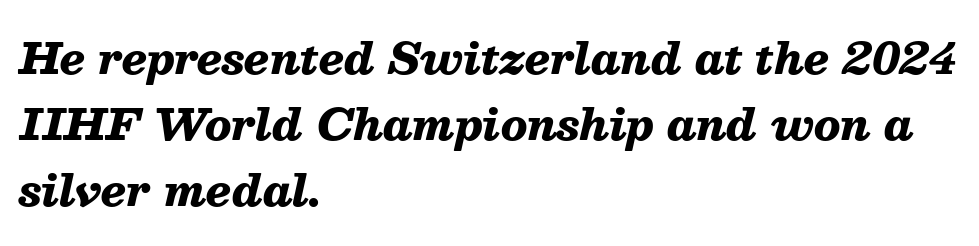
The lines sit at an ordinary, default distance from one another. Italic: yes, the glyphs are oblique. Is the type bold? Yes — the strokes are clearly thick and heavy. The letterforms sit shoulder to shoulder at normal distance. The baseline area is clear.
